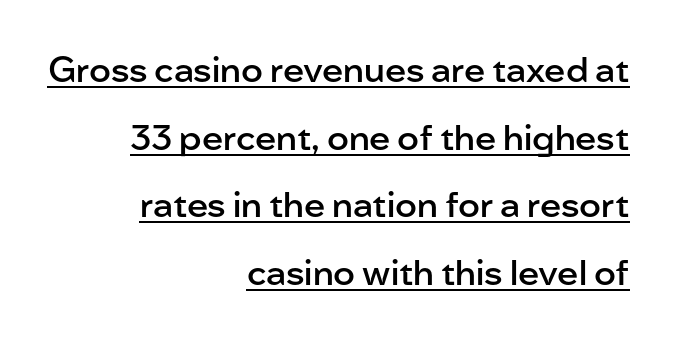
The image shows 35 px semibold sans-serif type, upright; set right-aligned, loose line spacing (1.93x), normal letter spacing, underlined; low stroke contrast and a medium x-height.
